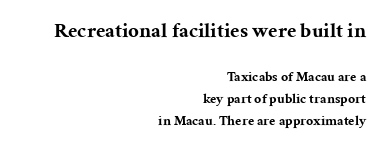
The image shows 21 px bold type, upright; set right-aligned, normal line spacing (1.55x), normal letter spacing, not underlined; the first (top) block is 1.5x larger.
